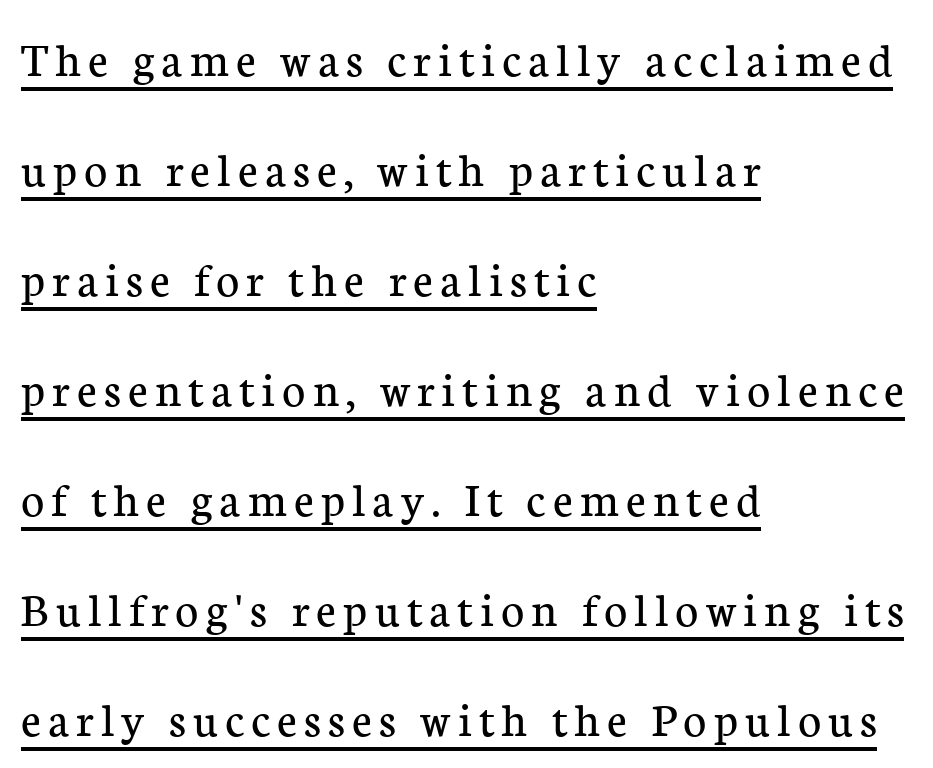
If you drew a line through each stem, it would be perfectly vertical. To sum up the face: it has serifs. In designer terms, the underline attribute is active on this setting. Weight: not bold — regular or lighter. Notice how the passage keeps a crisp vertical edge on the left only. Proportional: the letters do not fall into vertical columns.
